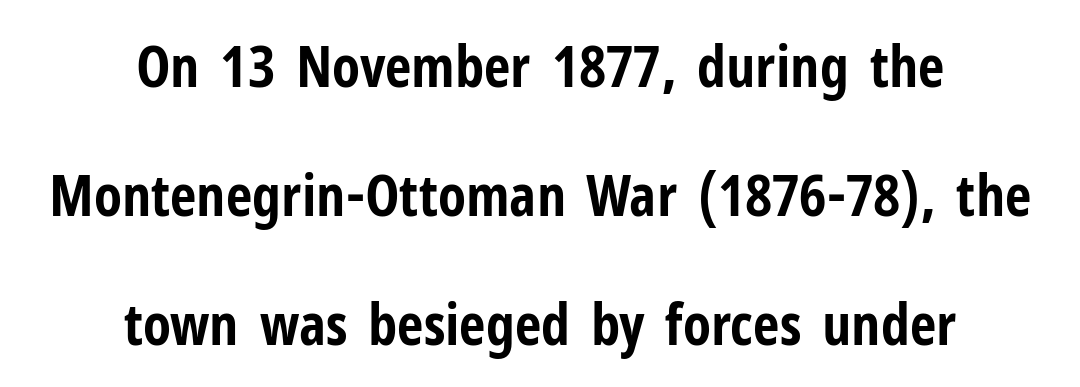
The image shows 58 px bold, condensed sans-serif type, upright; set centered, loose line spacing (2.22x), normal letter spacing, not underlined; low stroke contrast and a medium x-height.
